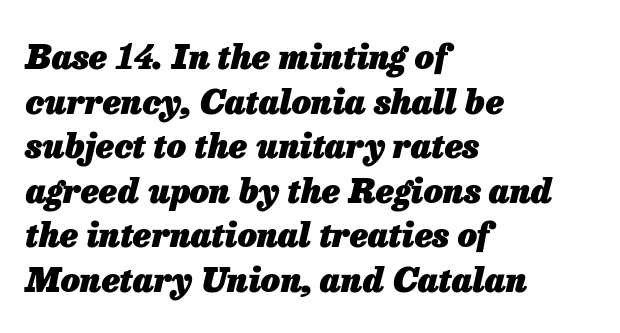
The image shows 34 px heavy type, italic (leaning right); set left-aligned, normal line spacing (1.31x), normal letter spacing, not underlined; low stroke contrast and a medium x-height.
